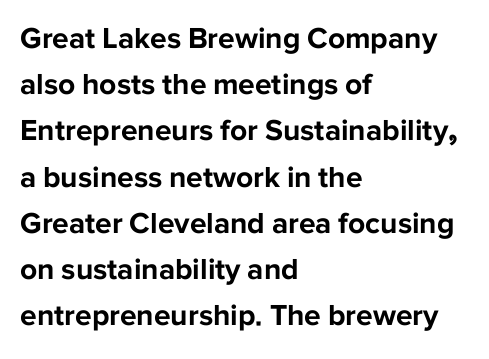
The image shows 30 px bold sans-serif type, upright; set left-aligned, normal line spacing (1.54x), normal letter spacing, not underlined; low stroke contrast and a medium x-height.
